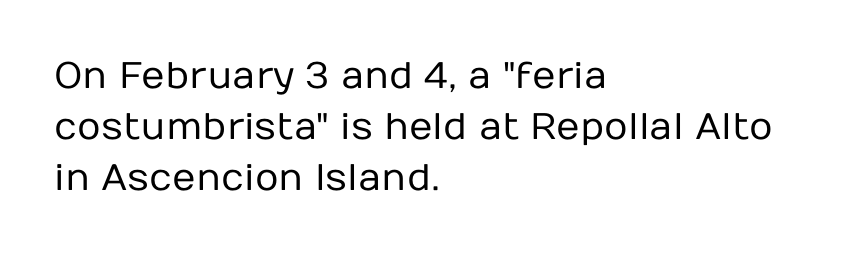
{"serif": "no", "italic": "no", "bold": "no", "weight": "regular", "width": "normal", "stroke_contrast": "low", "x_height": "medium", "monospaced": "no", "underline": "no", "align": "left", "line_spacing": "normal", "line_spacing_ratio": 1.38, "letter_spacing": "normal", "letter_spacing_em": 0.0, "glyph_px": 37}
